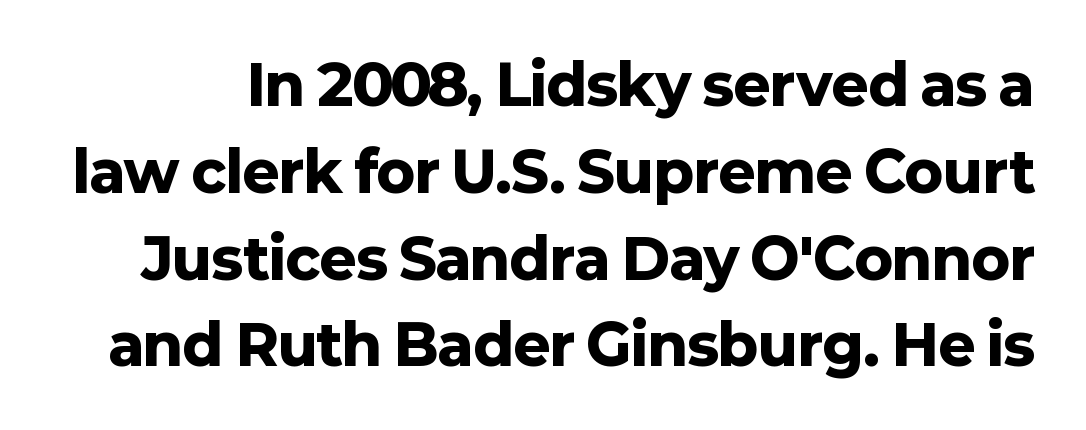
Character widths vary here, with narrow letters taking less room than wide ones. Posture: upright roman. Check where the strokes stop: nothing finishes them off — pure sans. Here the glyphs are tracked normally, forming tight word shapes. The passage shown is emphatically bold. Baseline-to-baseline distance is the conventional proportion of letter height.
